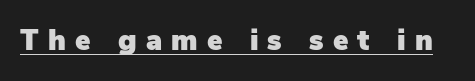
Q: Is the text italic (slanted)? A: No, it is upright.
Q: Is the typeface a serif or a sans-serif typeface? A: Sans-serif.
Q: Is the text underlined? A: Yes.
Q: Is the spacing between letters normal or unusually wide? A: Unusually wide.
Q: Width (condensed, normal, or wide)? A: Normal.
Q: Stroke contrast? A: Low.
Q: x-height? A: Medium.
Q: Monospaced? A: No.
